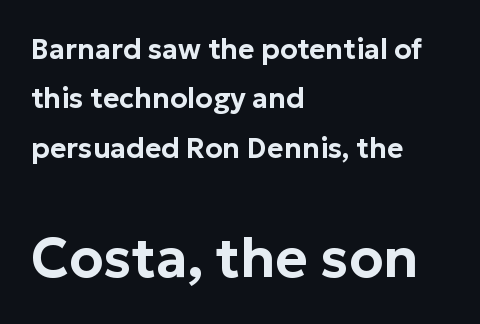
Q: Is the text italic (slanted)? A: No, it is upright.
Q: Is the typeface a serif or a sans-serif typeface? A: Sans-serif.
Q: Is the text underlined? A: No.
Q: How is the paragraph aligned? A: Left-aligned.
Q: Is the spacing between letters normal or unusually wide? A: Normal.
Q: Which block of text is set in a larger size, the first (top) or the second (bottom)? A: The second (bottom) one.
Q: Width (condensed, normal, or wide)? A: Normal.
Q: Stroke contrast? A: Low.
Q: x-height? A: Medium.
Q: Monospaced? A: No.
